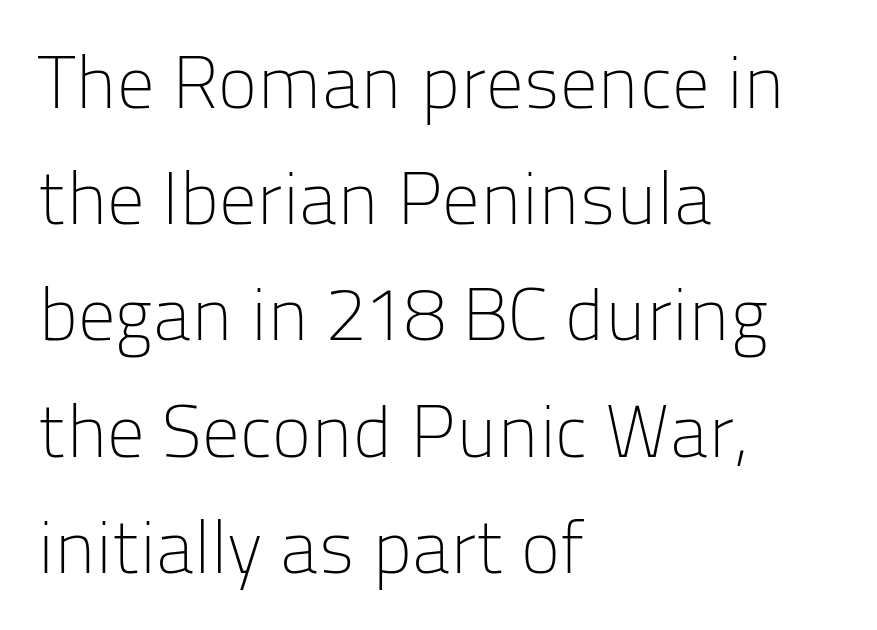
The image shows 74 px light sans-serif type, upright; set left-aligned, normal line spacing (1.57x), normal letter spacing, not underlined; low stroke contrast and a medium x-height.
